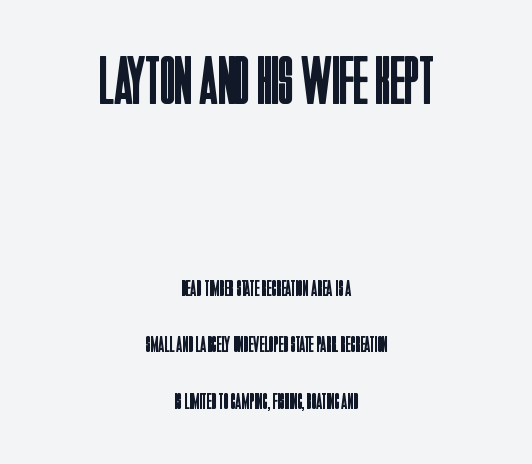
Q: Is the text bold? A: No.
Q: Is the text italic (slanted)? A: No, it is upright.
Q: Is the typeface a serif or a sans-serif typeface? A: Sans-serif.
Q: Is the text underlined? A: No.
Q: How is the paragraph aligned? A: Centered.
Q: Is the spacing between letters normal or unusually wide? A: Normal.
Q: Is the spacing between lines tight, normal or loose? A: Loose.
Q: Which block of text is set in a larger size, the first (top) or the second (bottom)? A: The first (top) one.
Q: Width (condensed, normal, or wide)? A: Condensed.
Q: Stroke contrast? A: Low.
Q: x-height? A: Large.
Q: Monospaced? A: No.
